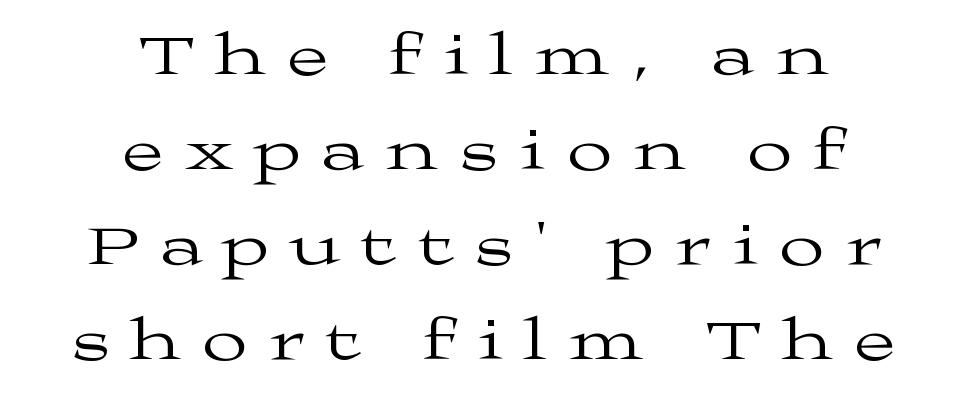
{"serif": "yes", "italic": "no", "bold": "no", "weight": "regular", "width": "wide", "stroke_contrast": "medium", "x_height": "medium", "monospaced": "no", "underline": "no", "align": "center", "line_spacing": "normal", "line_spacing_ratio": 1.61, "letter_spacing": "wide", "letter_spacing_em": 0.38, "glyph_px": 59}
